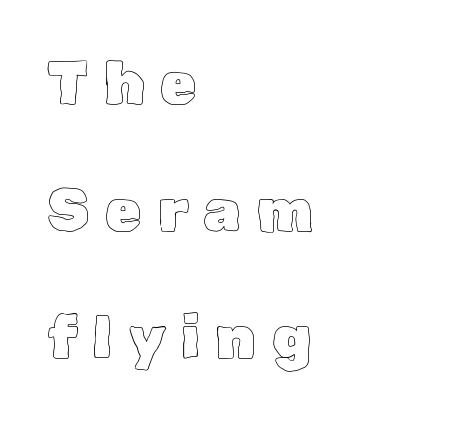
Glance below the letters and you will spot only blank space. Think of a printed novel: that variable character pitch is what you see here. Leading: increased. The lines in this sample share a left origin and differ only in where they stop. Does the lettering tilt? It doesn't — this is upright. Substantial extra tracking has been applied to these lines.
